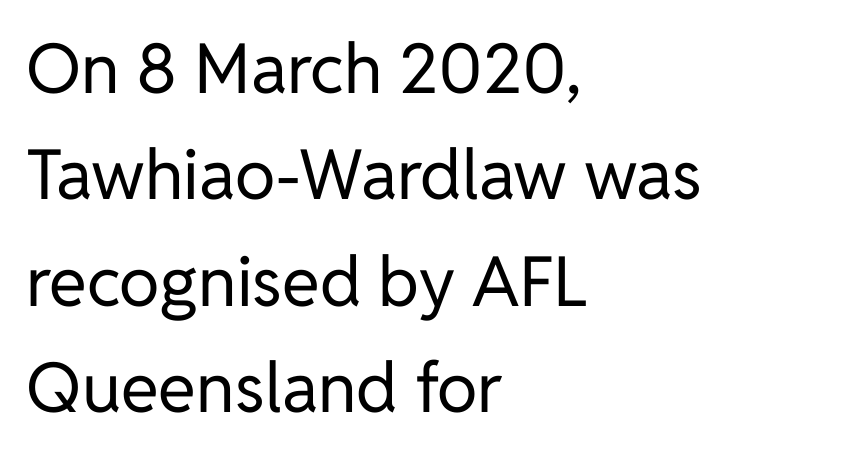
Q: Is the text bold? A: No.
Q: Is the text italic (slanted)? A: No, it is upright.
Q: Is the typeface a serif or a sans-serif typeface? A: Sans-serif.
Q: Is the text underlined? A: No.
Q: How is the paragraph aligned? A: Left-aligned.
Q: Is the spacing between letters normal or unusually wide? A: Normal.
Q: Is the spacing between lines tight, normal or loose? A: Normal.
Q: Width (condensed, normal, or wide)? A: Normal.
Q: Stroke contrast? A: Low.
Q: x-height? A: Medium.
Q: Monospaced? A: No.
